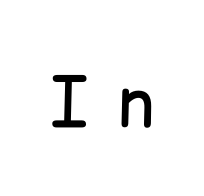
The letters are spread apart with noticeably loose tracking. Each stroke keeps to a modest, everyday thickness or less. You could not count columns in this text — the font is proportionally spaced. This is sans-serif lettering, the kind often seen on screens and signage. Any mark beneath the type? The region is blank.
